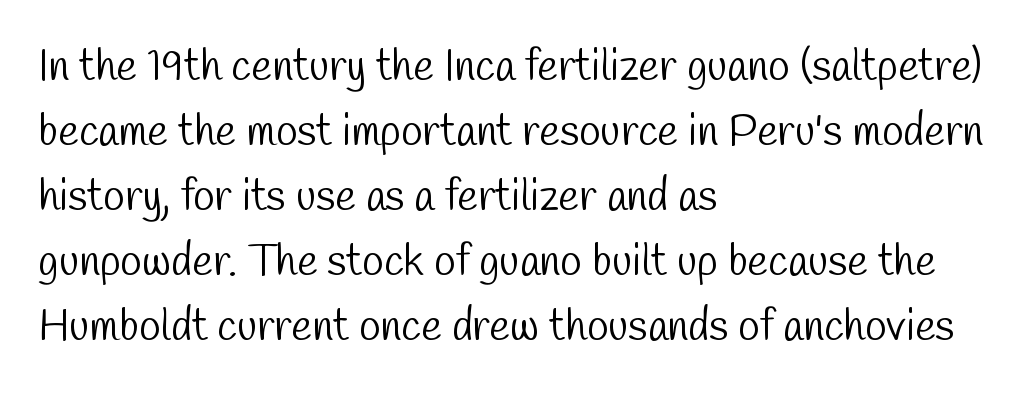
{"serif": "no", "bold": "no", "weight": "light", "width": "condensed", "stroke_contrast": "low", "x_height": "medium", "monospaced": "no", "underline": "no", "align": "left", "line_spacing": "normal", "line_spacing_ratio": 1.48, "letter_spacing": "normal", "letter_spacing_em": 0.0, "glyph_px": 44}
